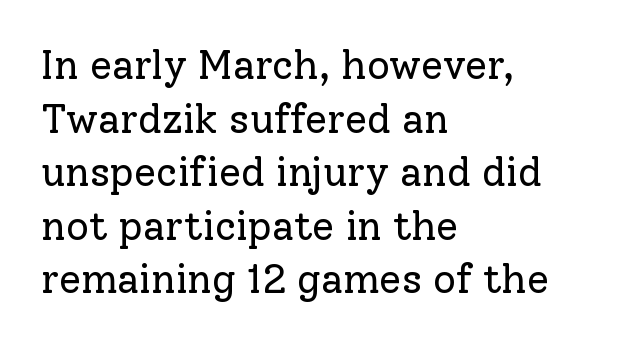
Looks like regular typesetting: each glyph gets only the width it needs. A typesetter would call this leading conventional body-copy spacing. The letters stand upright; this is a roman face. The type is set solid horizontally, with unmodified tracking. If you drew a ruler down the left edge, every line would touch it.
